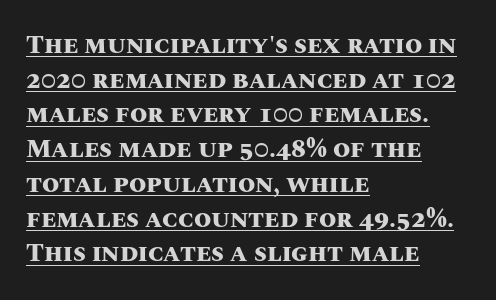
As a designer I'd log this as weight 700, bold. Looks like someone drew a line under every word here. The space between consecutive lines is moderate. Where is the straight margin? On the left. Honestly, the letter spacing is just normal — you wouldn't notice it. Does the lettering tilt? It doesn't — this is upright.
